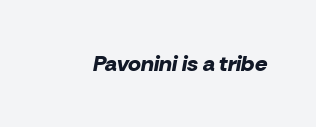
Short note: letters normally spaced. Italic: yes, the glyphs are oblique. Beneath every word, the page is bare. Compared with an ordinary text face, these strokes are far heavier — a full bold.
